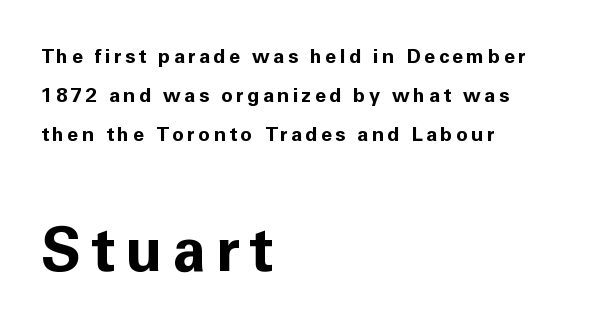
The image shows 61 px bold sans-serif type, upright; set left-aligned, loose line spacing (1.94x), not underlined; the second (bottom) block is 3.05x larger; low stroke contrast and a medium x-height.
